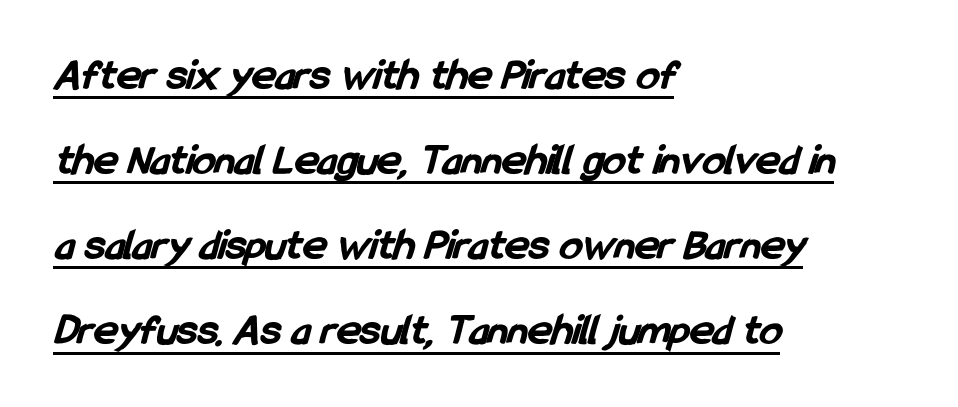
Q: Is the text bold? A: Yes.
Q: Is the typeface a serif or a sans-serif typeface? A: Sans-serif.
Q: Is the text underlined? A: Yes.
Q: How is the paragraph aligned? A: Left-aligned.
Q: Is the spacing between letters normal or unusually wide? A: Normal.
Q: Width (condensed, normal, or wide)? A: Condensed.
Q: Stroke contrast? A: Low.
Q: x-height? A: Medium.
Q: Monospaced? A: No.
